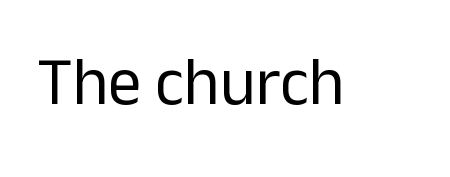
In terms of letterform style, serifs are entirely absent. You could call the tracking neutral — neither tight nor loose. The face looks like a standard text weight, possibly lighter. This sample uses an upright cut, with every glyph sitting square on the baseline. The string is rendered with underlining switched off. Note the varied advance widths — an 'i' is clearly narrower than an 'm'.
